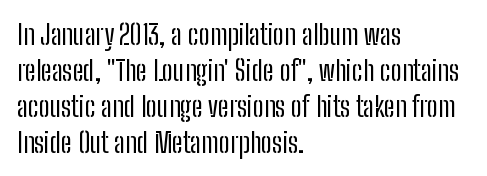
Q: Is the text bold? A: No.
Q: Is the text italic (slanted)? A: No, it is upright.
Q: Is the typeface a serif or a sans-serif typeface? A: Sans-serif.
Q: Is the text underlined? A: No.
Q: How is the paragraph aligned? A: Left-aligned.
Q: Is the spacing between letters normal or unusually wide? A: Normal.
Q: Is the spacing between lines tight, normal or loose? A: Normal.
Q: Width (condensed, normal, or wide)? A: Condensed.
Q: Stroke contrast? A: Low.
Q: x-height? A: Medium.
Q: Monospaced? A: No.
